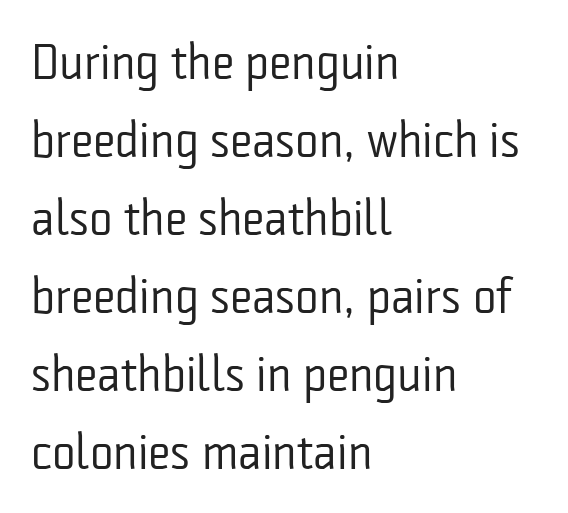
Rule under the text: the space is simply empty. A typesetter would mark this as roman, not italic. Spacing between characters is what you'd get straight out of the box. Proportional: the letters do not fall into vertical columns.
